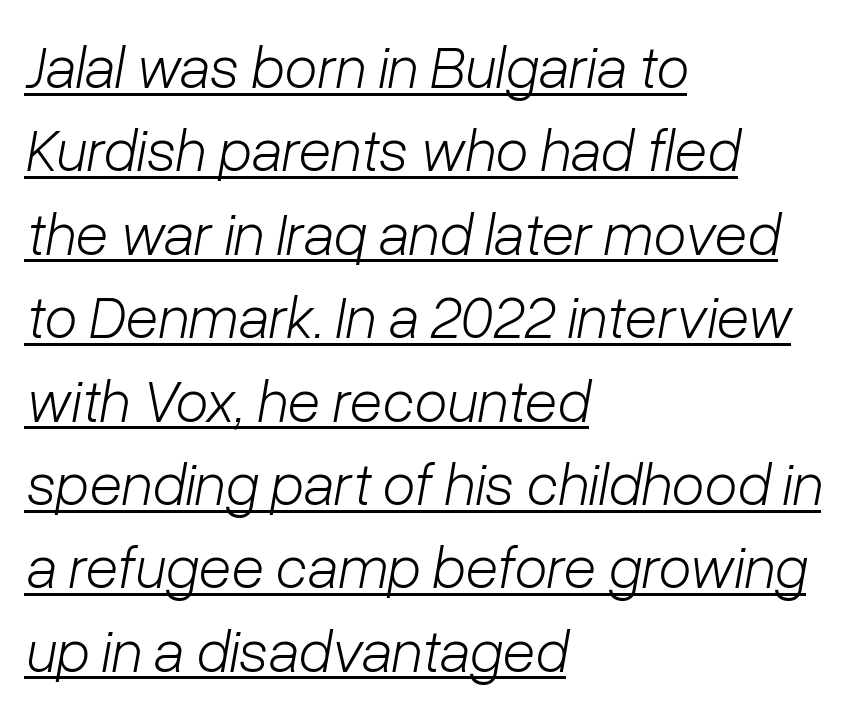
The image shows 60 px light type, italic (leaning right); set left-aligned, normal line spacing (1.39x), normal letter spacing, underlined; low stroke contrast and a medium x-height.
